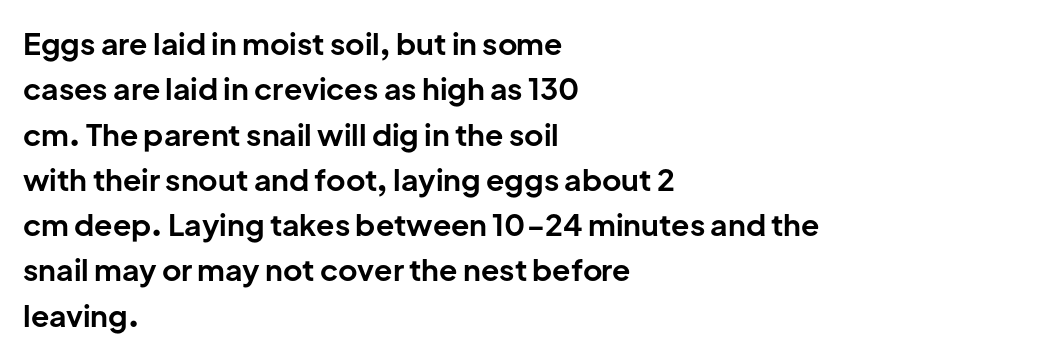
Q: Is the text bold? A: Yes.
Q: Is the text italic (slanted)? A: No, it is upright.
Q: Is the typeface a serif or a sans-serif typeface? A: Sans-serif.
Q: Is the text underlined? A: No.
Q: How is the paragraph aligned? A: Left-aligned.
Q: Is the spacing between letters normal or unusually wide? A: Normal.
Q: Is the spacing between lines tight, normal or loose? A: Normal.
Q: Width (condensed, normal, or wide)? A: Normal.
Q: Stroke contrast? A: Low.
Q: x-height? A: Medium.
Q: Monospaced? A: No.
